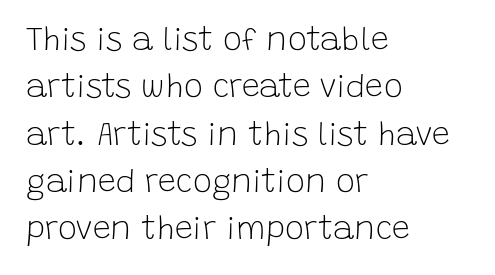
Q: Is the text bold? A: No.
Q: Is the text italic (slanted)? A: No, it is upright.
Q: Is the typeface a serif or a sans-serif typeface? A: Sans-serif.
Q: Is the text underlined? A: No.
Q: How is the paragraph aligned? A: Left-aligned.
Q: Is the spacing between letters normal or unusually wide? A: Normal.
Q: Is the spacing between lines tight, normal or loose? A: Normal.
Q: Width (condensed, normal, or wide)? A: Normal.
Q: Stroke contrast? A: Low.
Q: x-height? A: Large.
Q: Monospaced? A: No.
